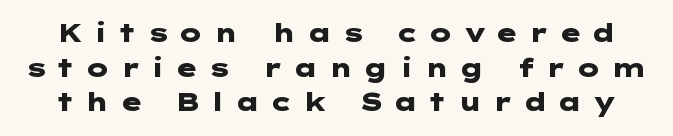
The image shows 25 px bold type, upright; set normal line spacing (1.39x), unusually wide letter spacing (+0.37 em), not underlined.
